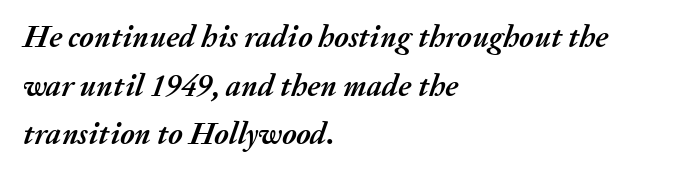
{"italic": "yes", "lean": "right", "slant_degrees": 20, "bold": "yes", "weight": "semibold", "width": "normal", "stroke_contrast": "medium", "x_height": "medium", "monospaced": "no", "underline": "no", "align": "left", "line_spacing": "normal", "line_spacing_ratio": 1.57, "letter_spacing": "normal", "letter_spacing_em": 0.0, "glyph_px": 31}
